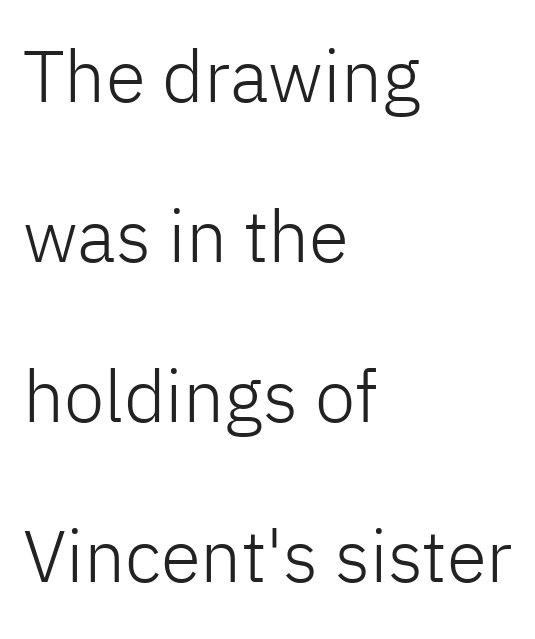
{"serif": "no", "italic": "no", "bold": "no", "weight": "light", "width": "normal", "stroke_contrast": "low", "x_height": "medium", "monospaced": "no", "underline": "no", "align": "left", "line_spacing": "loose", "line_spacing_ratio": 2.19, "letter_spacing": "normal", "letter_spacing_em": 0.0, "glyph_px": 73}
